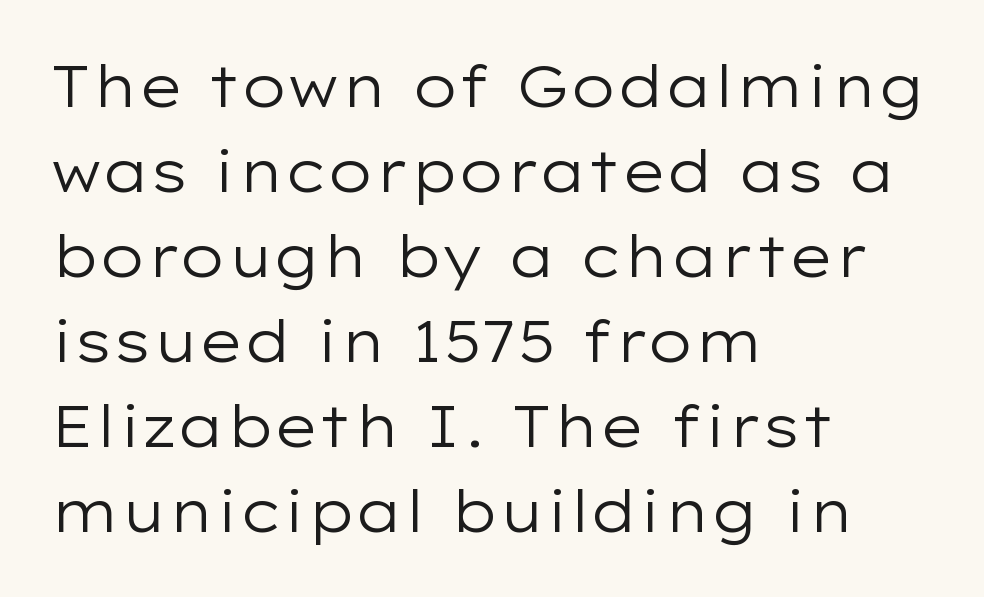
Look at the tracking — it's just the regular setting, nothing added. This sample uses a sans-serif face. The passage shown is typed in a proportional face where columns would drift. Anything drawn beneath the words? Only blank space.
